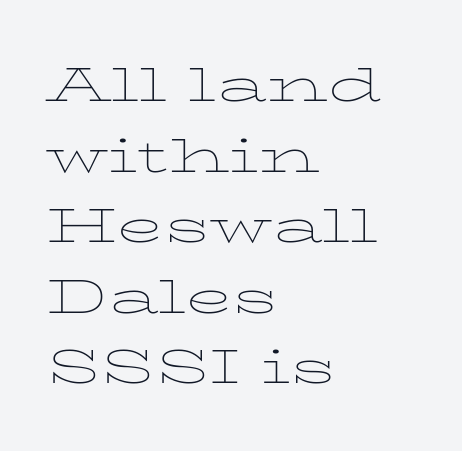
{"serif": "yes", "italic": "no", "bold": "no", "weight": "thin", "width": "wide", "stroke_contrast": "low", "x_height": "medium", "monospaced": "no", "underline": "no", "align": "left", "line_spacing": "normal", "line_spacing_ratio": 1.47, "letter_spacing": "normal", "letter_spacing_em": 0.0, "glyph_px": 48}
